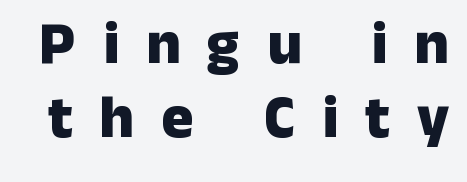
Q: Is the text bold? A: Yes.
Q: Is the text italic (slanted)? A: No, it is upright.
Q: Is the typeface a serif or a sans-serif typeface? A: Sans-serif.
Q: Is the text underlined? A: No.
Q: Is the spacing between letters normal or unusually wide? A: Unusually wide.
Q: Width (condensed, normal, or wide)? A: Normal.
Q: Stroke contrast? A: Low.
Q: x-height? A: Medium.
Q: Monospaced? A: No.
